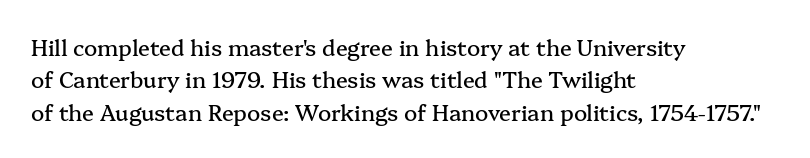
Q: Is the text italic (slanted)? A: No, it is upright.
Q: Is the text underlined? A: No.
Q: How is the paragraph aligned? A: Left-aligned.
Q: Is the spacing between letters normal or unusually wide? A: Normal.
Q: Is the spacing between lines tight, normal or loose? A: Normal.
